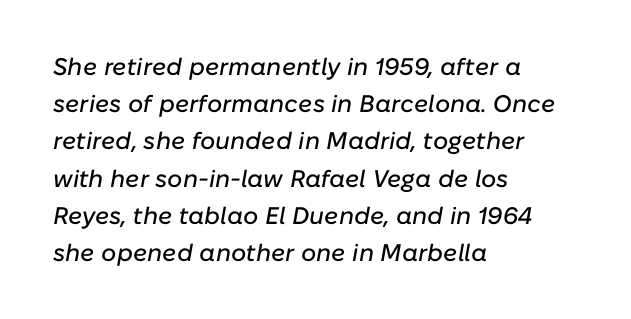
{"italic": "yes", "lean": "right", "slant_degrees": 10, "underline": "no", "align": "left", "line_spacing": "normal", "line_spacing_ratio": 1.55, "letter_spacing": "normal", "letter_spacing_em": 0.0, "glyph_px": 24}
